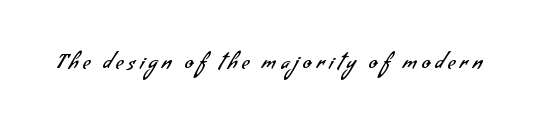
{"bold": "no", "underline": "no", "letter_spacing": "wide", "letter_spacing_em": 0.24, "glyph_px": 20}
